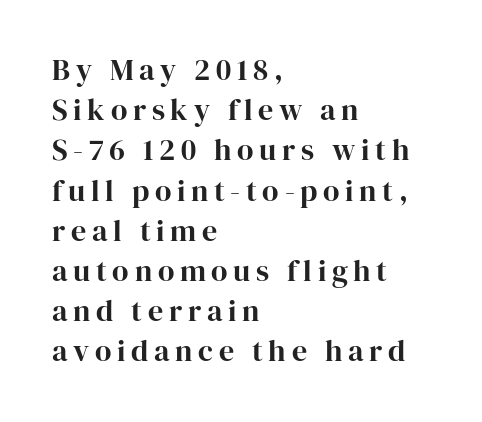
Beneath every word, the page is bare. These lines are rendered in a variable-pitch font. Each line starts at the same left margin while the right side varies. Rendered with straight, roman letterforms. Vertically, the passage feels balanced, rows spaced as you'd expect. These lines are composed in type with serifs.
